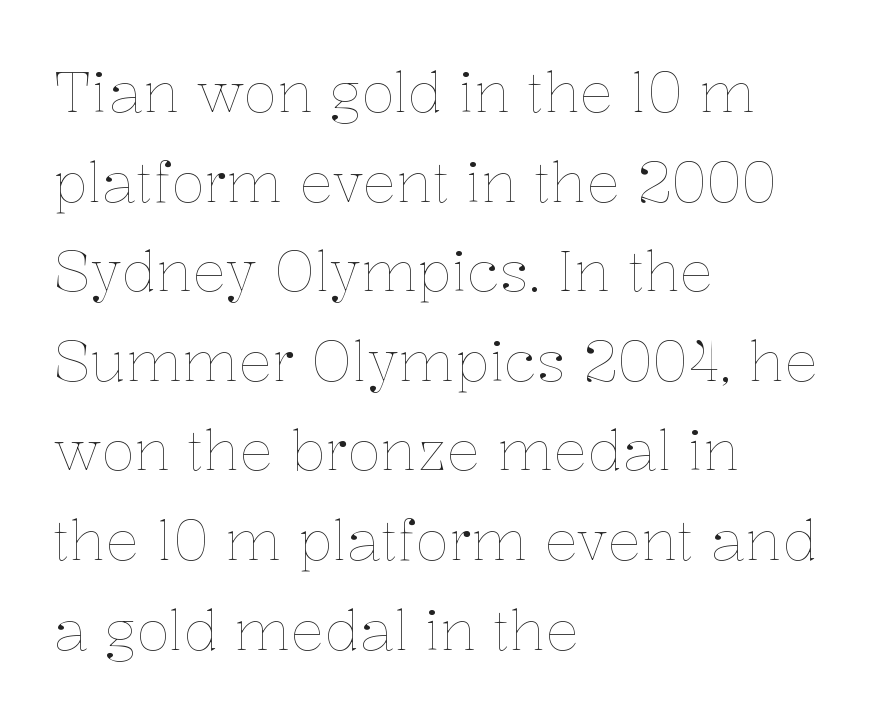
{"italic": "no", "bold": "no", "weight": "thin", "width": "normal", "stroke_contrast": "low", "x_height": "medium", "monospaced": "no", "underline": "no", "align": "left", "line_spacing": "normal", "line_spacing_ratio": 1.6, "letter_spacing": "normal", "letter_spacing_em": 0.0, "glyph_px": 56}
